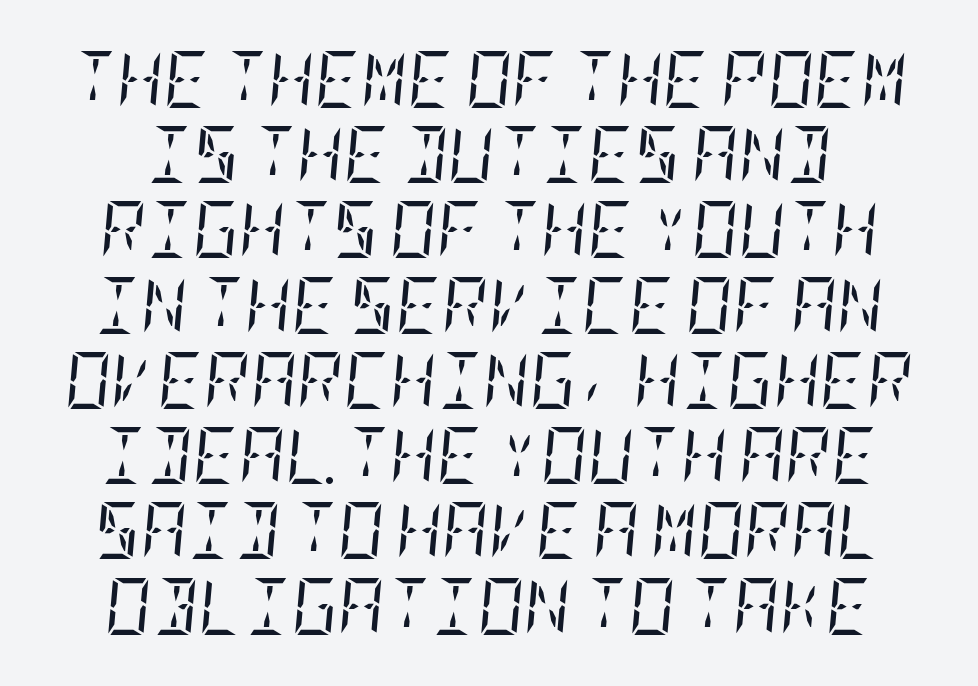
Q: Is the text bold? A: No.
Q: Is the text italic (slanted)? A: Yes, it leans right by about 5 degrees.
Q: Is the typeface a serif or a sans-serif typeface? A: Serif.
Q: Is the text underlined? A: No.
Q: Is the spacing between letters normal or unusually wide? A: Normal.
Q: Is the spacing between lines tight, normal or loose? A: Normal.
Q: Width (condensed, normal, or wide)? A: Condensed.
Q: Stroke contrast? A: Low.
Q: x-height? A: Large.
